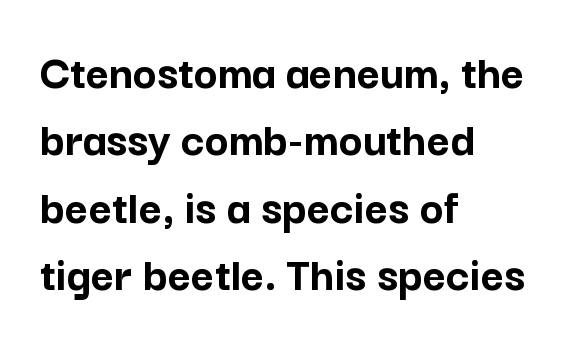
{"serif": "no", "italic": "no", "bold": "yes", "weight": "semibold", "width": "normal", "stroke_contrast": "low", "x_height": "medium", "monospaced": "no", "underline": "no", "align": "left", "line_spacing": "normal", "line_spacing_ratio": 1.35, "letter_spacing": "normal", "letter_spacing_em": 0.0, "glyph_px": 50}
